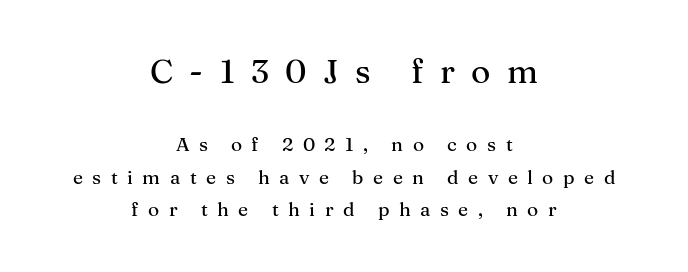
These lines are composed in type with serifs. What stands out about the letter spacing? Its width — letters are far apart. The more generous point size was reserved for the upper chunk. The string is rendered with underlining switched off.
